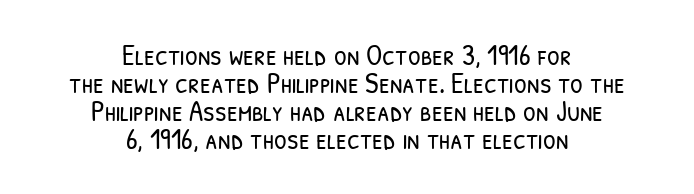
{"serif": "no", "bold": "no", "weight": "light", "width": "condensed", "stroke_contrast": "low", "x_height": "medium", "monospaced": "no", "underline": "no", "align": "center", "line_spacing": "tight", "line_spacing_ratio": 0.97, "letter_spacing": "normal", "letter_spacing_em": 0.0, "glyph_px": 29}
